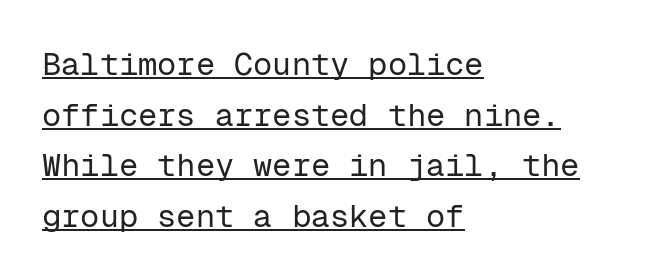
Q: Is the text bold? A: No.
Q: Is the text italic (slanted)? A: No, it is upright.
Q: Is the typeface a serif or a sans-serif typeface? A: Sans-serif.
Q: Is the text underlined? A: Yes.
Q: How is the paragraph aligned? A: Left-aligned.
Q: Is the spacing between letters normal or unusually wide? A: Normal.
Q: Is the spacing between lines tight, normal or loose? A: Normal.
Q: Width (condensed, normal, or wide)? A: Normal.
Q: Stroke contrast? A: Low.
Q: x-height? A: Medium.
Q: Monospaced? A: Yes.
